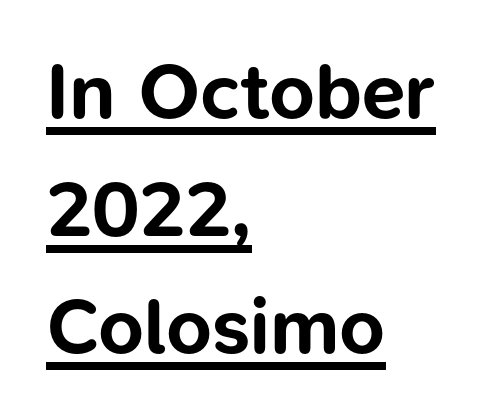
Q: Is the text bold? A: Yes.
Q: Is the text italic (slanted)? A: No, it is upright.
Q: Is the typeface a serif or a sans-serif typeface? A: Sans-serif.
Q: Is the text underlined? A: Yes.
Q: How is the paragraph aligned? A: Left-aligned.
Q: Is the spacing between letters normal or unusually wide? A: Normal.
Q: Is the spacing between lines tight, normal or loose? A: Normal.
Q: Width (condensed, normal, or wide)? A: Normal.
Q: Stroke contrast? A: Low.
Q: x-height? A: Medium.
Q: Monospaced? A: No.
